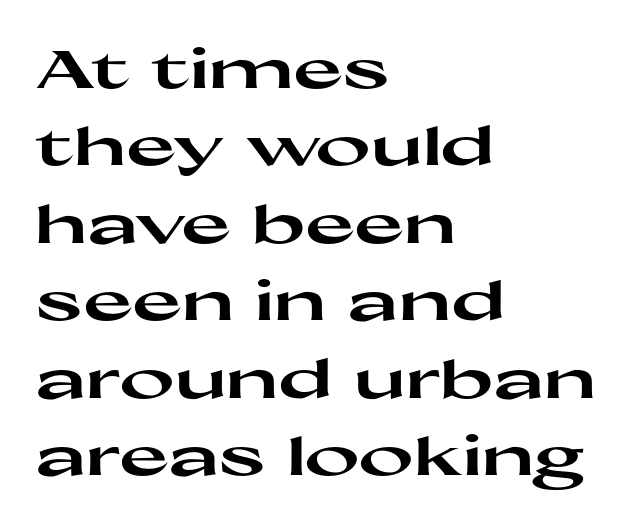
{"serif": "no", "italic": "no", "bold": "yes", "weight": "heavy", "width": "wide", "stroke_contrast": "high", "x_height": "medium", "monospaced": "no", "underline": "no", "align": "left", "line_spacing": "normal", "line_spacing_ratio": 1.46, "letter_spacing": "normal", "letter_spacing_em": 0.0, "glyph_px": 53}
